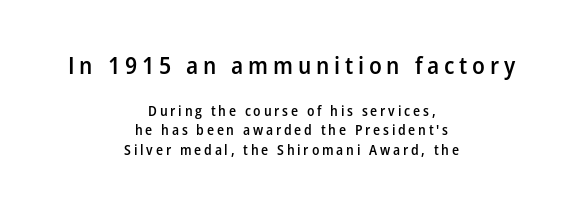
{"italic": "no", "bold": "semi", "underline": "no", "align": "center", "line_spacing": "normal", "line_spacing_ratio": 1.4, "letter_spacing": "wide", "letter_spacing_em": 0.2, "larger_block": "first", "size_ratio": 1.71, "glyph_px": 24}
